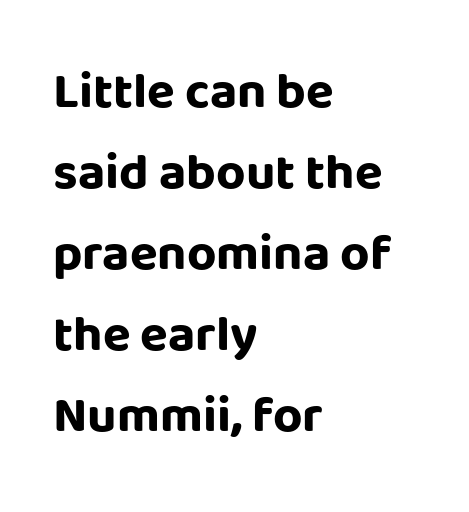
The lines are quadded left. Ordinary non-slanted type is in use. Bare-footed words on every line. Inter-character spacing is left at the font's built-in metrics. The line-height multiplier appears to be the usual default.
